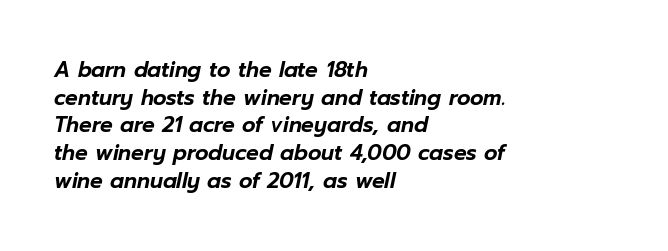
{"italic": "yes", "lean": "right", "slant_degrees": 12, "underline": "no", "align": "left", "line_spacing": "normal", "line_spacing_ratio": 1.32, "letter_spacing": "normal", "letter_spacing_em": 0.0, "glyph_px": 21}
